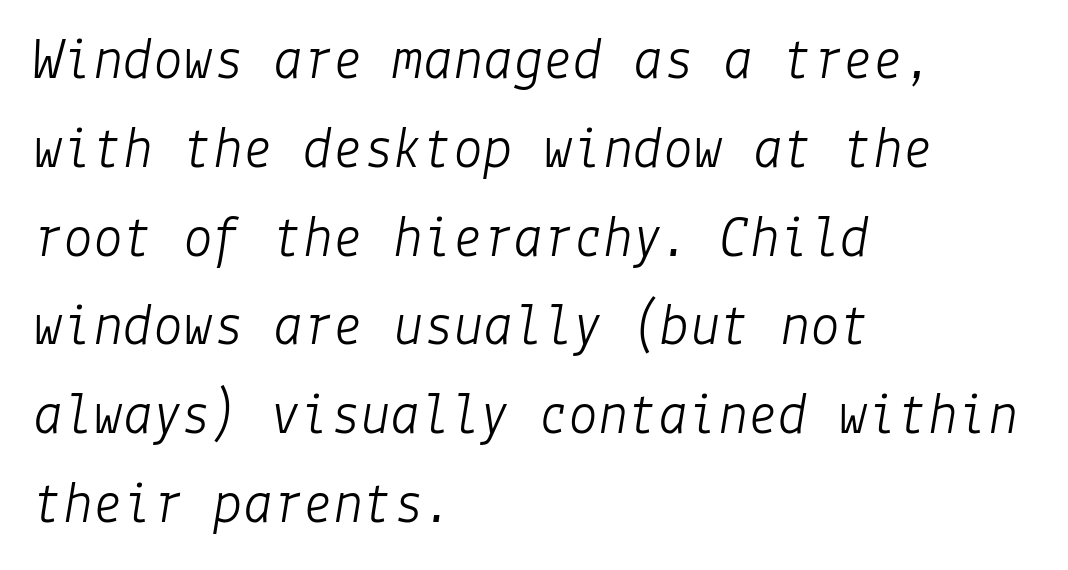
The compositor pushed each line to the left boundary. Summary of vertical rhythm: regular, with standard interline spacing. Posture: slanted. Each word holds together tightly as a unit, with standard inter-letter gaps.
